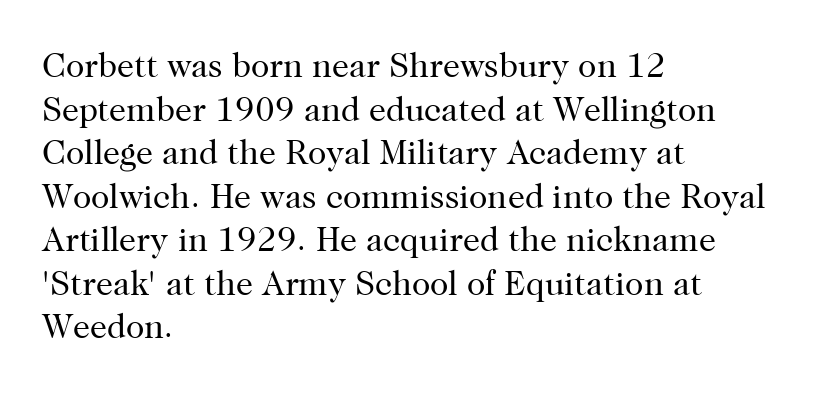
Nothing unusual about the tracking: characters are spaced as the font intends. The lettering stays uniformly vertical, giving the passage a roman look. Clear beneath every line of the passage. Stems here are at most as thick as an everyday book face.
